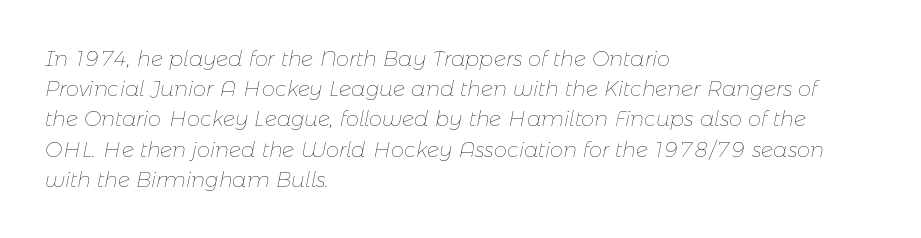
{"italic": "yes", "lean": "right", "slant_degrees": 11, "bold": "no", "underline": "no", "align": "left", "line_spacing": "normal", "line_spacing_ratio": 1.44, "letter_spacing": "normal", "letter_spacing_em": 0.0, "glyph_px": 21}
